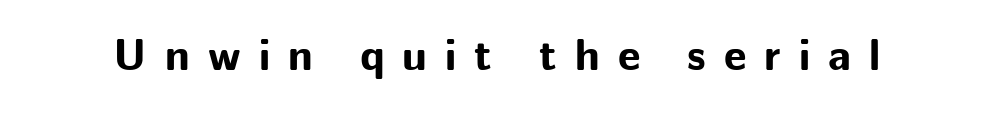
Q: Is the text bold? A: Yes.
Q: Is the text italic (slanted)? A: No, it is upright.
Q: Is the typeface a serif or a sans-serif typeface? A: Sans-serif.
Q: Is the text underlined? A: No.
Q: Is the spacing between letters normal or unusually wide? A: Unusually wide.
Q: Width (condensed, normal, or wide)? A: Normal.
Q: Stroke contrast? A: Low.
Q: x-height? A: Medium.
Q: Monospaced? A: No.
